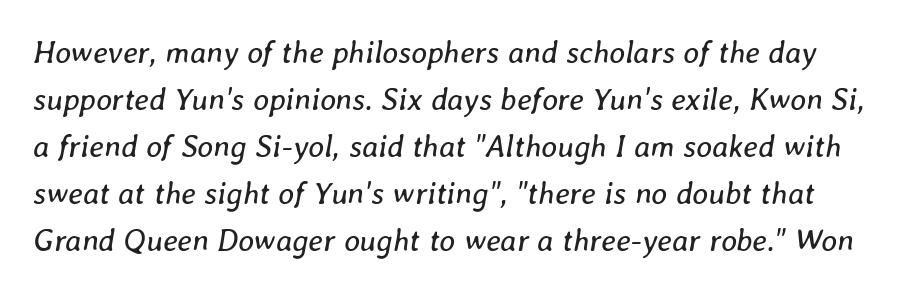
The image shows 31 px regular-weight type, italic (leaning right); set normal line spacing (1.52x), normal letter spacing, not underlined; low stroke contrast and a medium x-height.
